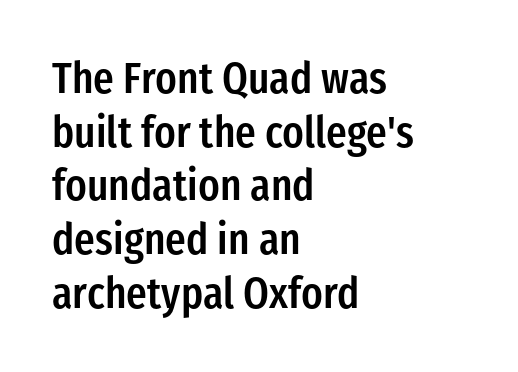
The image shows 43 px semibold, condensed sans-serif type, upright; set left-aligned, normal line spacing (1.25x), normal letter spacing, not underlined; low stroke contrast and a medium x-height.
